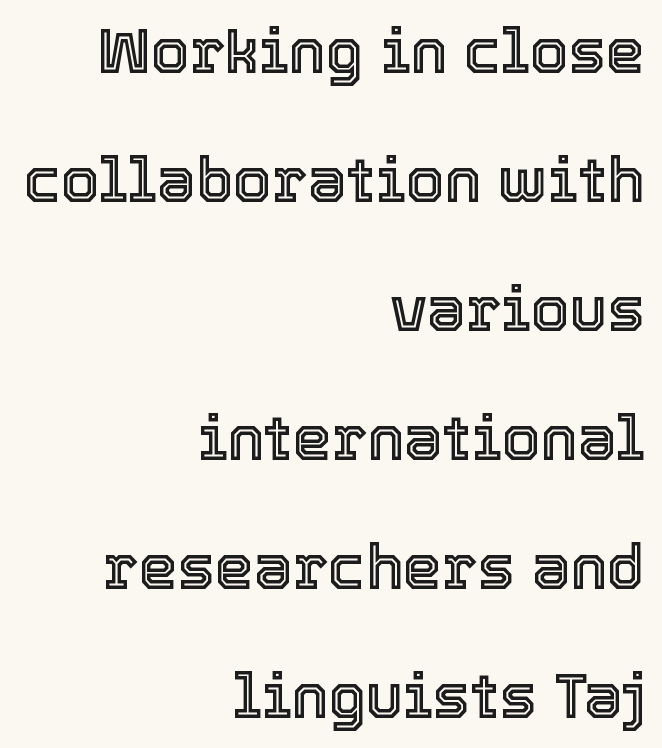
Q: Is the text italic (slanted)? A: No, it is upright.
Q: Is the text underlined? A: No.
Q: How is the paragraph aligned? A: Right-aligned.
Q: Is the spacing between letters normal or unusually wide? A: Normal.
Q: Is the spacing between lines tight, normal or loose? A: Loose.
Q: Width (condensed, normal, or wide)? A: Normal.
Q: x-height? A: Medium.
Q: Monospaced? A: No.
